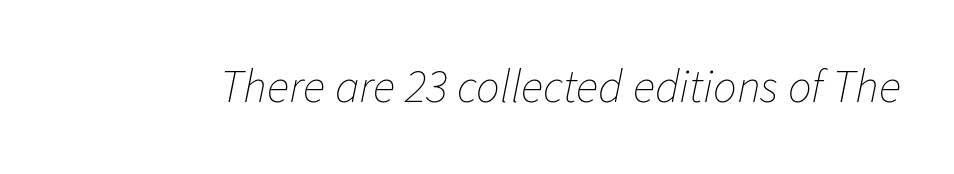
Q: Is the text bold? A: No.
Q: Is the text italic (slanted)? A: Yes, it leans right by about 11 degrees.
Q: Is the text underlined? A: No.
Q: Is the spacing between letters normal or unusually wide? A: Normal.
Q: Width (condensed, normal, or wide)? A: Normal.
Q: Stroke contrast? A: Low.
Q: x-height? A: Medium.
Q: Monospaced? A: No.
